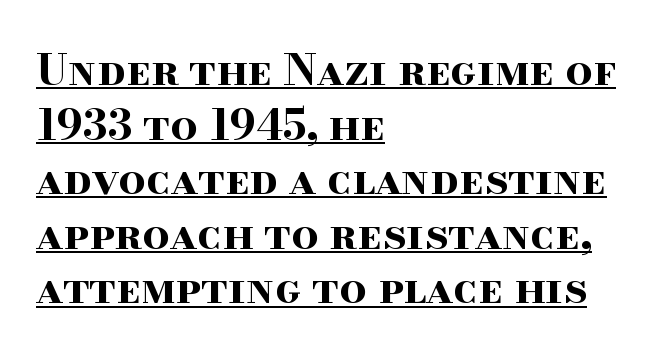
{"serif": "yes", "italic": "no", "bold": "yes", "weight": "bold", "width": "wide", "stroke_contrast": "high", "x_height": "small", "monospaced": "no", "underline": "yes", "align": "left", "line_spacing": "normal", "line_spacing_ratio": 1.27, "letter_spacing": "normal", "letter_spacing_em": 0.0, "glyph_px": 43}
